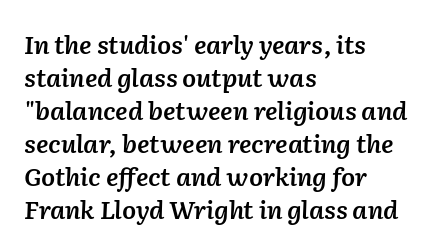
If you drew a ruler down the left edge, every line would touch it. These lines sit exactly where default settings would place them. The gaps between neighbouring characters are ordinary and unremarkable. I'd describe the lettering as semibold — firm but not a full bold.
